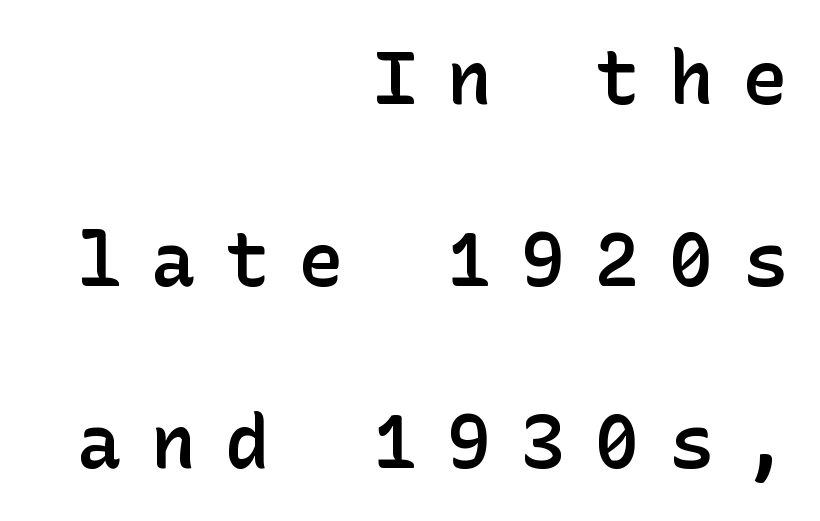
Q: Is the text bold? A: Semi-bold.
Q: Is the text italic (slanted)? A: No, it is upright.
Q: Is the typeface a serif or a sans-serif typeface? A: Sans-serif.
Q: Is the text underlined? A: No.
Q: How is the paragraph aligned? A: Right-aligned.
Q: Is the spacing between letters normal or unusually wide? A: Unusually wide.
Q: Is the spacing between lines tight, normal or loose? A: Loose.
Q: Width (condensed, normal, or wide)? A: Normal.
Q: Stroke contrast? A: Low.
Q: x-height? A: Medium.
